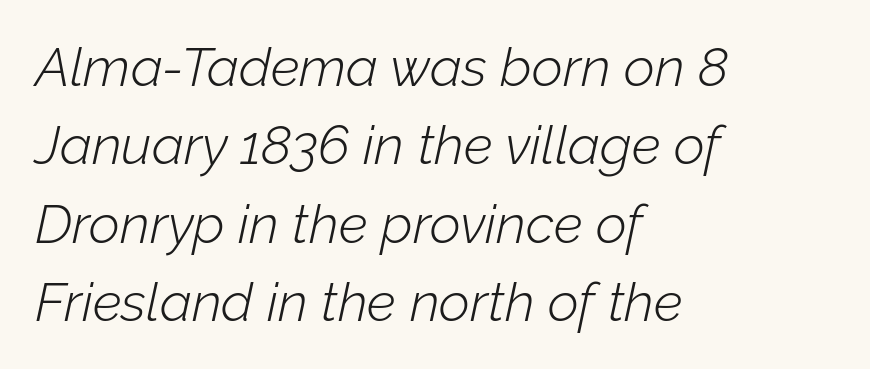
Q: Is the text bold? A: No.
Q: Is the text italic (slanted)? A: Yes, it leans right by about 12 degrees.
Q: Is the text underlined? A: No.
Q: How is the paragraph aligned? A: Left-aligned.
Q: Is the spacing between letters normal or unusually wide? A: Normal.
Q: Is the spacing between lines tight, normal or loose? A: Normal.
Q: Width (condensed, normal, or wide)? A: Normal.
Q: Stroke contrast? A: Low.
Q: x-height? A: Medium.
Q: Monospaced? A: No.
